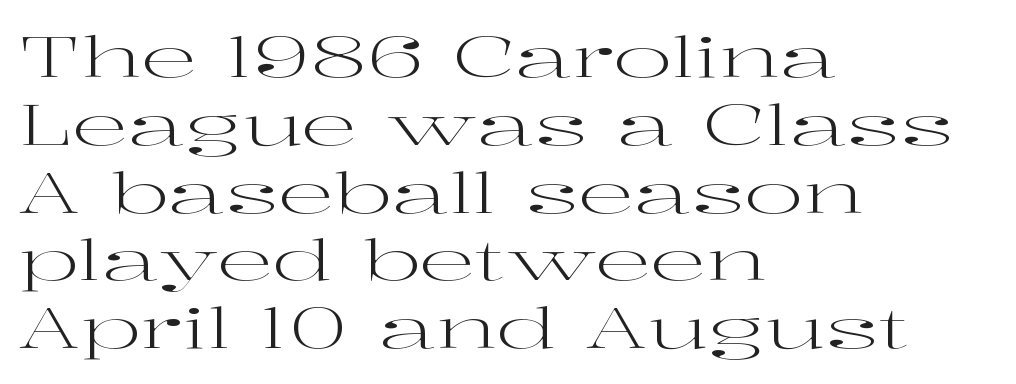
{"serif": "yes", "italic": "no", "bold": "no", "weight": "regular", "width": "wide", "stroke_contrast": "high", "x_height": "medium", "monospaced": "no", "underline": "no", "align": "left", "line_spacing_ratio": 1.21, "letter_spacing": "normal", "letter_spacing_em": 0.0, "glyph_px": 56}
